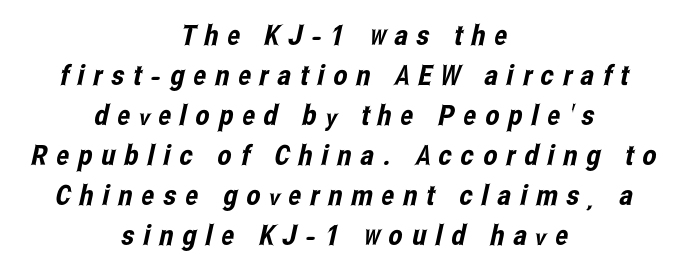
Q: Is the typeface a serif or a sans-serif typeface? A: Sans-serif.
Q: Is the text underlined? A: No.
Q: How is the paragraph aligned? A: Centered.
Q: Is the spacing between letters normal or unusually wide? A: Unusually wide.
Q: Is the spacing between lines tight, normal or loose? A: Normal.
Q: Width (condensed, normal, or wide)? A: Condensed.
Q: Stroke contrast? A: Low.
Q: x-height? A: Medium.
Q: Monospaced? A: No.
